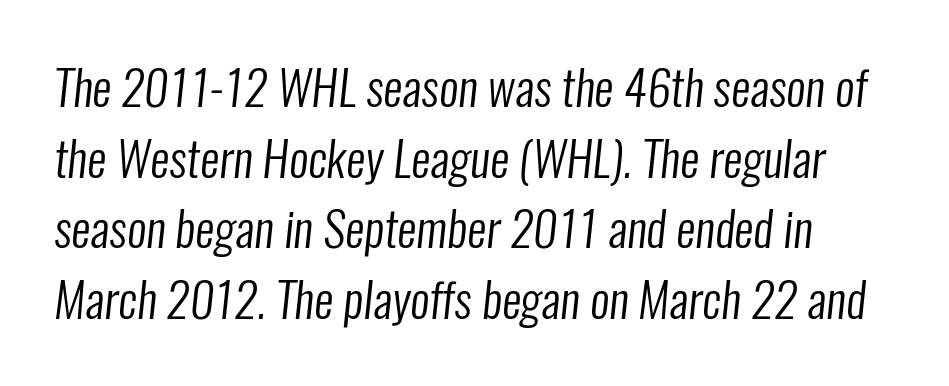
The image shows 48 px regular-weight, condensed sans-serif type; set normal line spacing (1.47x), normal letter spacing, not underlined; low stroke contrast and a medium x-height.
